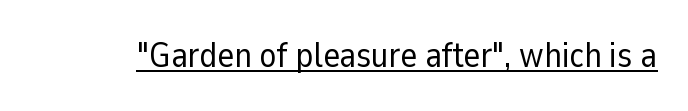
Q: Is the text bold? A: No.
Q: Is the text italic (slanted)? A: No, it is upright.
Q: Is the typeface a serif or a sans-serif typeface? A: Sans-serif.
Q: Is the text underlined? A: Yes.
Q: Is the spacing between letters normal or unusually wide? A: Normal.
Q: Width (condensed, normal, or wide)? A: Normal.
Q: Stroke contrast? A: Low.
Q: x-height? A: Medium.
Q: Monospaced? A: No.
